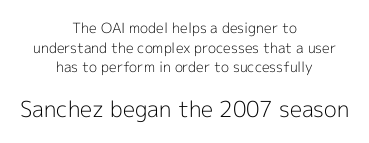
{"italic": "no", "bold": "no", "underline": "no", "align": "center", "line_spacing": "normal", "line_spacing_ratio": 1.4, "letter_spacing": "normal", "letter_spacing_em": 0.0, "larger_block": "second", "size_ratio": 1.57, "glyph_px": 22}
